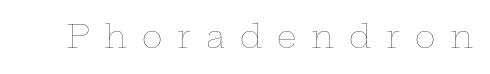
{"italic": "no", "bold": "no", "weight": "thin", "width": "wide", "stroke_contrast": "low", "x_height": "medium", "monospaced": "no", "underline": "no", "letter_spacing": "wide", "letter_spacing_em": 0.48, "glyph_px": 31}
